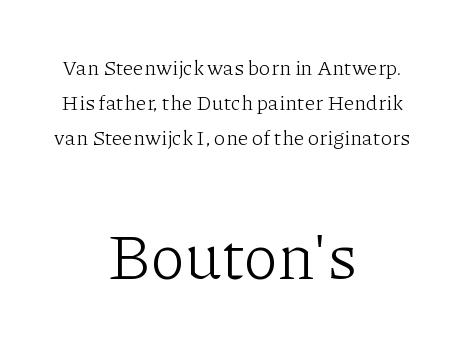
The image shows 64 px light serif type, upright; set centered, normal line spacing (1.66x), normal letter spacing, not underlined; the second (bottom) block is 3.05x larger; low stroke contrast and a medium x-height.
